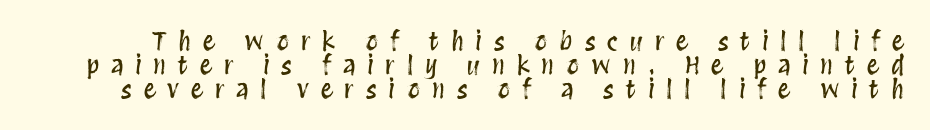
The image shows 25 px text type, upright; set tight line spacing (0.96x), unusually wide letter spacing (+0.47 em), not underlined.
